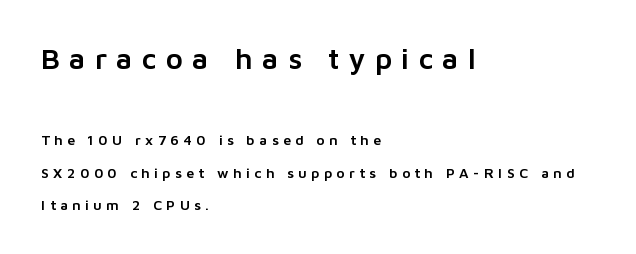
Characters remain perfectly vertical along every line. Honestly, the letter spacing is so wide it's the main thing you notice. Just letters on the line, the space beneath them empty. Font category for this specimen: sans-serif. Does the copy run flush right? No — it runs flush left. You could fit nearly another row in the gap between these rows.
